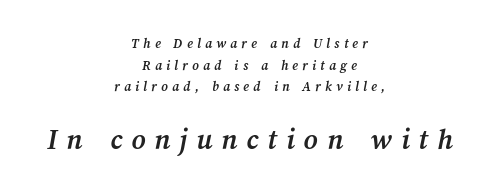
Q: Is the text bold? A: Yes.
Q: Is the text underlined? A: No.
Q: How is the paragraph aligned? A: Centered.
Q: Is the spacing between letters normal or unusually wide? A: Unusually wide.
Q: Is the spacing between lines tight, normal or loose? A: Normal.
Q: Which block of text is set in a larger size, the first (top) or the second (bottom)? A: The second (bottom) one.
Q: Width (condensed, normal, or wide)? A: Normal.
Q: Stroke contrast? A: Medium.
Q: x-height? A: Medium.
Q: Monospaced? A: No.
